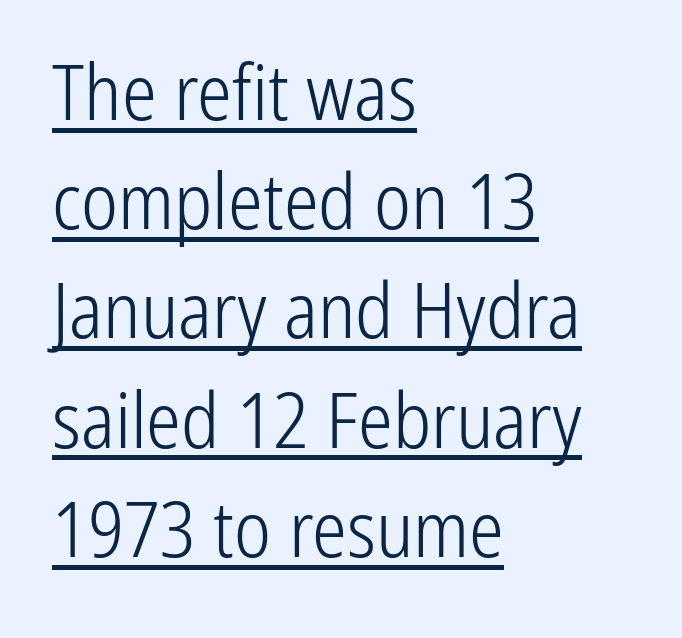
{"serif": "no", "italic": "no", "bold": "no", "weight": "light", "width": "condensed", "stroke_contrast": "low", "x_height": "medium", "monospaced": "no", "underline": "yes", "align": "left", "line_spacing": "normal", "line_spacing_ratio": 1.4, "letter_spacing": "normal", "letter_spacing_em": 0.0, "glyph_px": 78}
